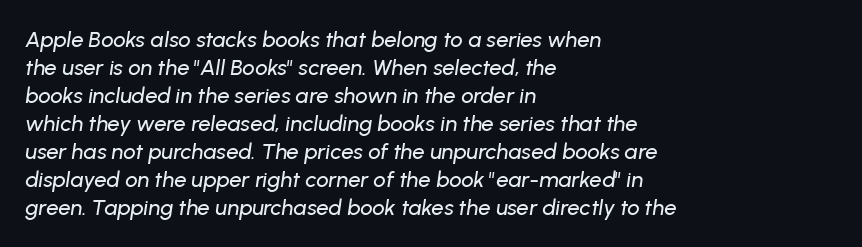
Notice how the passage keeps a crisp vertical edge on the left only. Tracking value appears to be zero — textbook default spacing. Unmarked baselines from the first word to the last. This sample uses an oblique cut, with every glyph tilted off the vertical. Quick note: interline space is typical.
